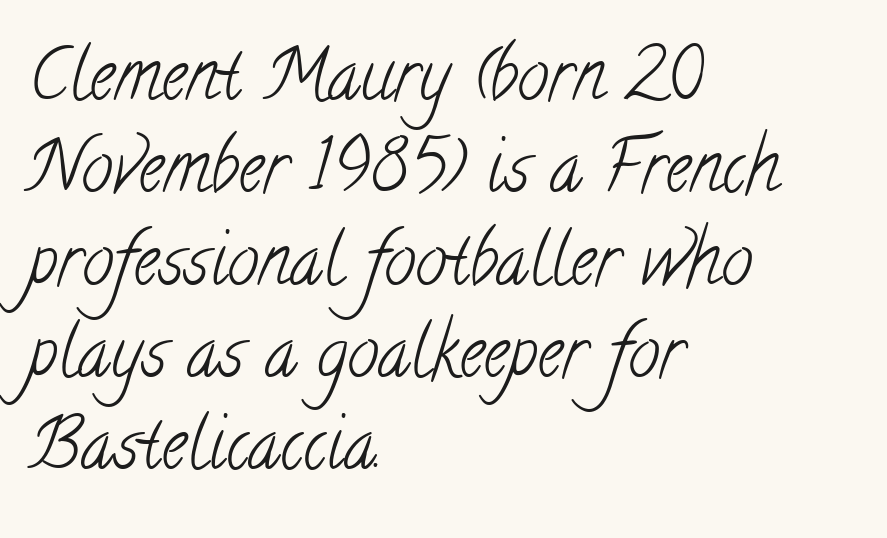
{"bold": "no", "weight": "light", "width": "condensed", "stroke_contrast": "low", "x_height": "small", "monospaced": "no", "underline": "no", "align": "left", "line_spacing": "normal", "line_spacing_ratio": 1.3, "letter_spacing": "normal", "letter_spacing_em": 0.0, "glyph_px": 71}
